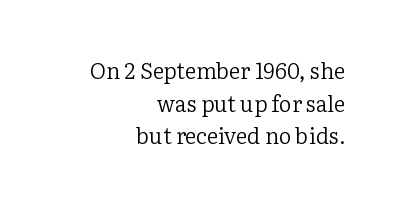
Standard letterfit; no display-style spreading of the glyphs. This sample keeps an unexceptional amount of space between lines. Visually the block forms a straight wall on the right and a jagged coastline on the left. Is there any slant? The stems are plumb. Bare-footed words on every line.
